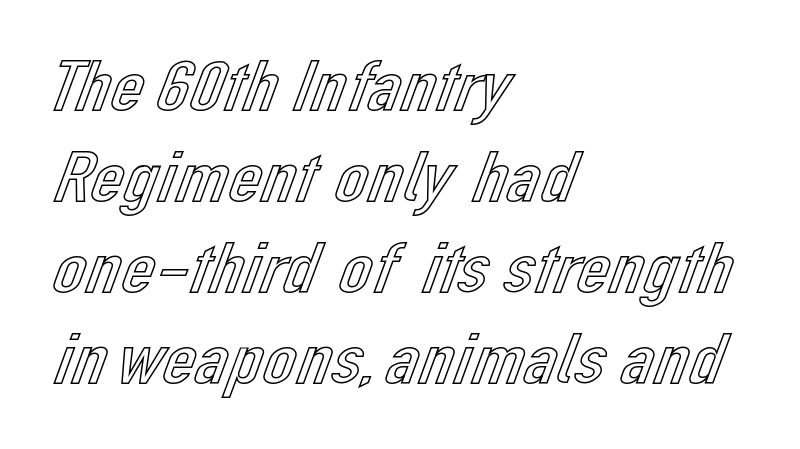
The image shows 74 px text type; set left-aligned, line spacing 1.23x, normal letter spacing, not underlined; a medium x-height.
